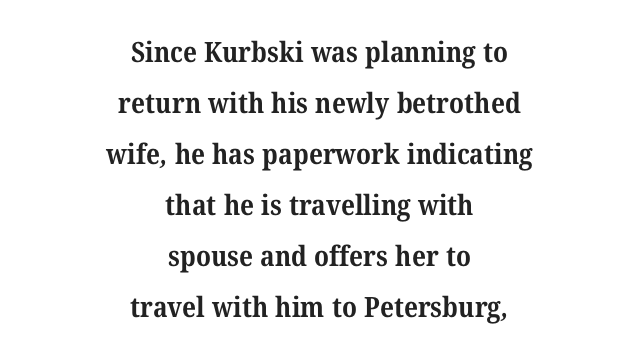
Q: Is the text bold? A: Yes.
Q: Is the typeface a serif or a sans-serif typeface? A: Serif.
Q: Is the text underlined? A: No.
Q: How is the paragraph aligned? A: Centered.
Q: Is the spacing between letters normal or unusually wide? A: Normal.
Q: Width (condensed, normal, or wide)? A: Normal.
Q: Stroke contrast? A: Medium.
Q: x-height? A: Medium.
Q: Monospaced? A: No.
